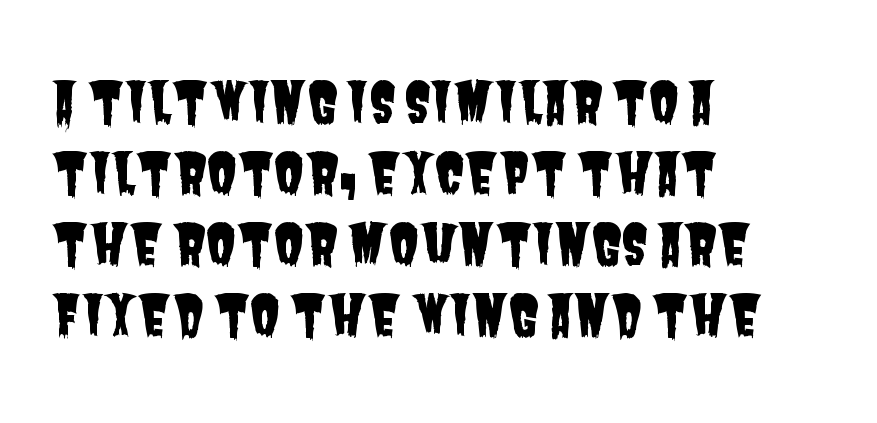
{"serif": "no", "width": "condensed", "stroke_contrast": "low", "x_height": "large", "monospaced": "no", "underline": "no", "align": "left", "line_spacing": "normal", "line_spacing_ratio": 1.29, "letter_spacing": "normal", "letter_spacing_em": 0.0, "glyph_px": 55}
